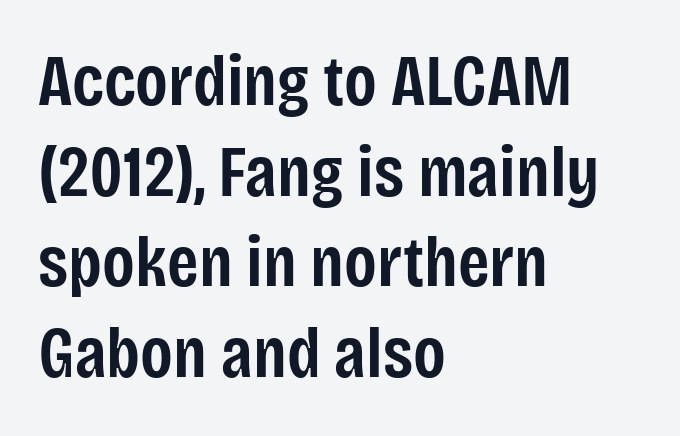
The image shows 72 px semibold, condensed sans-serif type, upright; set left-aligned, normal line spacing (1.26x), normal letter spacing, not underlined; low stroke contrast and a large x-height.
